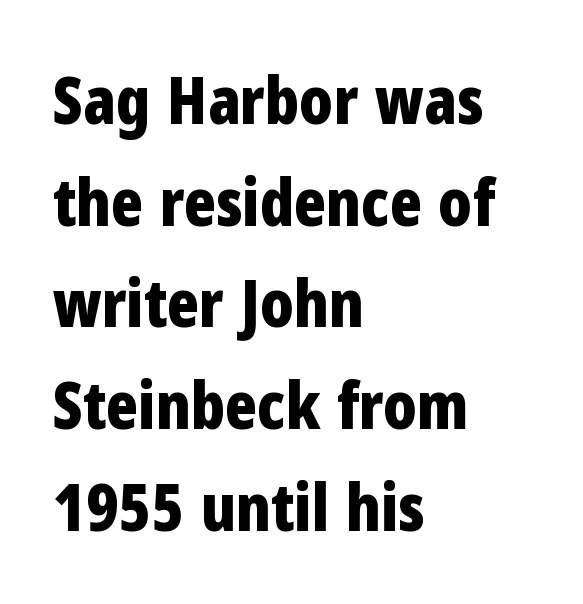
Q: Is the text bold? A: Yes.
Q: Is the text italic (slanted)? A: No, it is upright.
Q: Is the typeface a serif or a sans-serif typeface? A: Sans-serif.
Q: Is the text underlined? A: No.
Q: How is the paragraph aligned? A: Left-aligned.
Q: Is the spacing between letters normal or unusually wide? A: Normal.
Q: Is the spacing between lines tight, normal or loose? A: Normal.
Q: Width (condensed, normal, or wide)? A: Condensed.
Q: Stroke contrast? A: Low.
Q: x-height? A: Medium.
Q: Monospaced? A: No.
